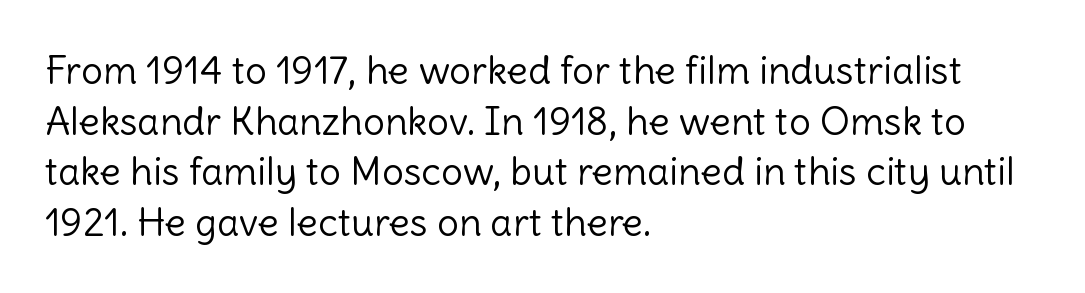
Nothing sits at the stroke ends, so this counts as sans-serif. The leading is moderate, giving the passage an even texture. Line beginnings align vertically; line endings do not. Underlining? Definitely not there.
